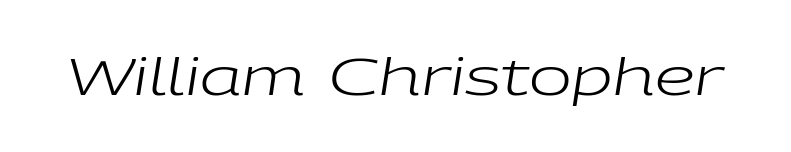
Q: Is the text bold? A: No.
Q: Is the text italic (slanted)? A: Yes, it leans right by about 9 degrees.
Q: Is the text underlined? A: No.
Q: Is the spacing between letters normal or unusually wide? A: Normal.
Q: Width (condensed, normal, or wide)? A: Wide.
Q: Stroke contrast? A: Low.
Q: x-height? A: Medium.
Q: Monospaced? A: No.
